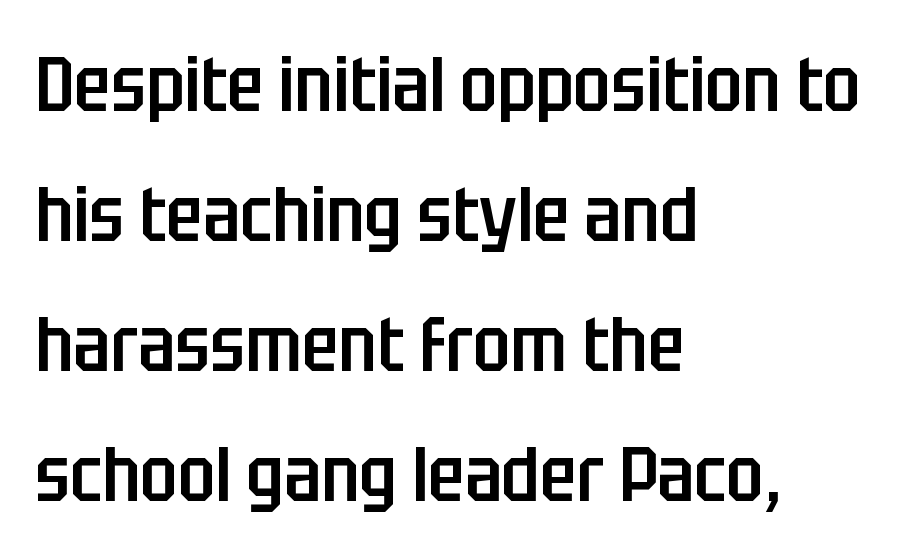
Q: Is the text bold? A: Semi-bold.
Q: Is the text italic (slanted)? A: No, it is upright.
Q: Is the typeface a serif or a sans-serif typeface? A: Sans-serif.
Q: Is the text underlined? A: No.
Q: How is the paragraph aligned? A: Left-aligned.
Q: Is the spacing between letters normal or unusually wide? A: Normal.
Q: Width (condensed, normal, or wide)? A: Condensed.
Q: Stroke contrast? A: Low.
Q: x-height? A: Large.
Q: Monospaced? A: No.
